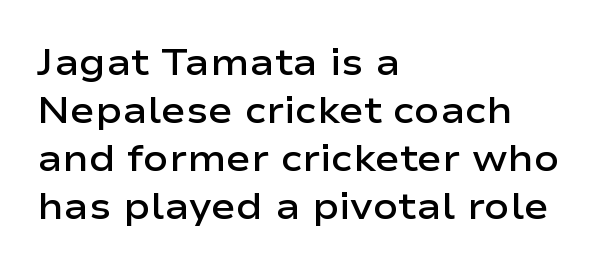
Q: Is the text bold? A: Semi-bold.
Q: Is the text italic (slanted)? A: No, it is upright.
Q: Is the typeface a serif or a sans-serif typeface? A: Sans-serif.
Q: Is the text underlined? A: No.
Q: How is the paragraph aligned? A: Left-aligned.
Q: Is the spacing between letters normal or unusually wide? A: Normal.
Q: Is the spacing between lines tight, normal or loose? A: Normal.
Q: Width (condensed, normal, or wide)? A: Wide.
Q: Stroke contrast? A: Low.
Q: x-height? A: Medium.
Q: Monospaced? A: No.
